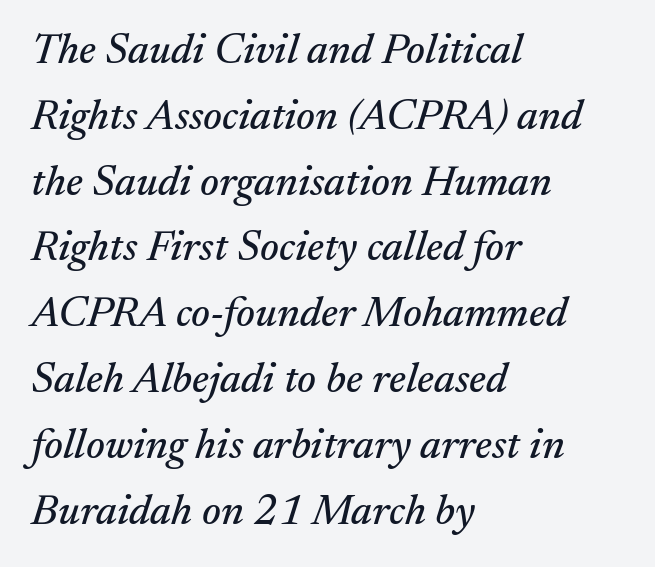
The space beneath each line is pristine and unruled. The line-height multiplier appears to be the usual default. There is no visible air inserted between adjacent glyphs. You can tell from the footed stems that serif type was used. Visually the block forms a straight wall on the left and a jagged coastline on the right. The face used here is proportionally spaced, like ordinary book or web type.
